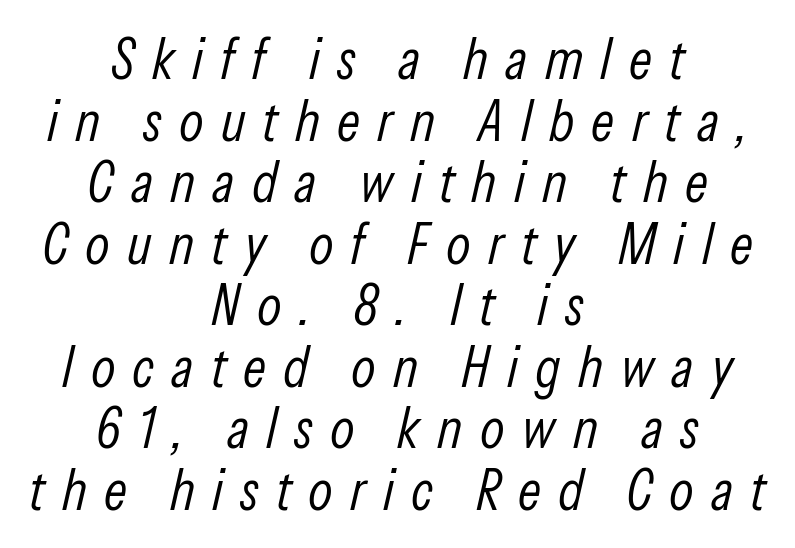
{"italic": "yes", "lean": "right", "slant_degrees": 13, "bold": "no", "weight": "light", "width": "condensed", "stroke_contrast": "low", "x_height": "medium", "monospaced": "no", "underline": "no", "align": "center", "line_spacing": "tight", "line_spacing_ratio": 1.08, "letter_spacing": "wide", "letter_spacing_em": 0.3, "glyph_px": 57}
